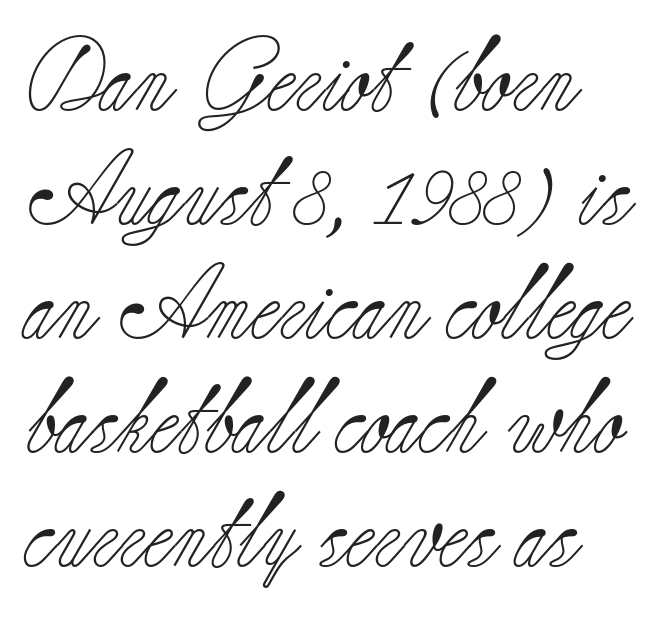
Q: Is the text bold? A: No.
Q: Is the text italic (slanted)? A: Yes.
Q: Is the typeface a serif or a sans-serif typeface? A: Serif.
Q: Is the text underlined? A: No.
Q: How is the paragraph aligned? A: Left-aligned.
Q: Is the spacing between letters normal or unusually wide? A: Normal.
Q: Is the spacing between lines tight, normal or loose? A: Normal.
Q: Width (condensed, normal, or wide)? A: Normal.
Q: Stroke contrast? A: Low.
Q: x-height? A: Small.
Q: Monospaced? A: No.
